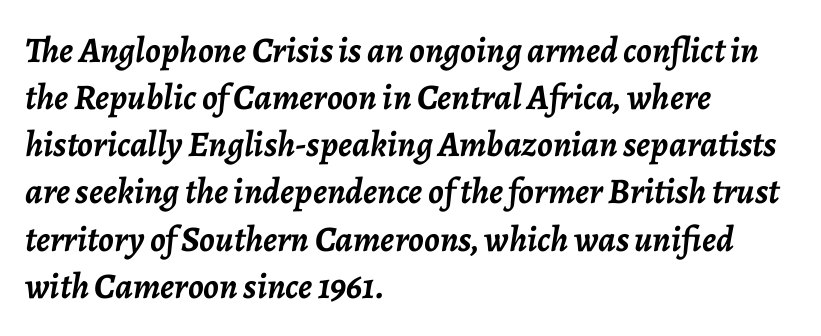
The image shows 36 px semibold type, italic (leaning right); set left-aligned, normal line spacing (1.31x), normal letter spacing, not underlined; low stroke contrast and a medium x-height.
